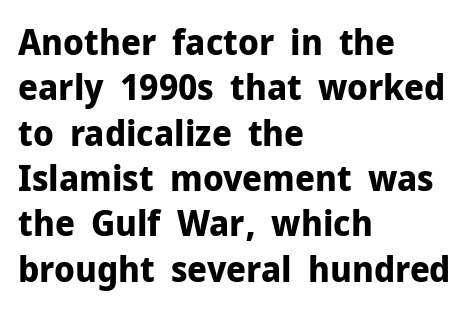
{"serif": "no", "italic": "no", "bold": "yes", "weight": "bold", "width": "normal", "stroke_contrast": "low", "x_height": "medium", "monospaced": "no", "underline": "no", "align": "left", "line_spacing": "normal", "line_spacing_ratio": 1.26, "letter_spacing": "normal", "letter_spacing_em": 0.0, "glyph_px": 36}
